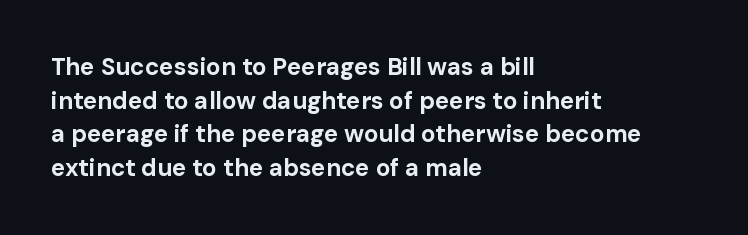
Any mark beneath the type? The region is blank. Regular leading. The face used here is rendered with its standard letterfit. These words are printed bold, with thick strokes throughout. Italic? Not at all — the glyphs are vertical. Left-aligned paragraph, ragged on the right.
